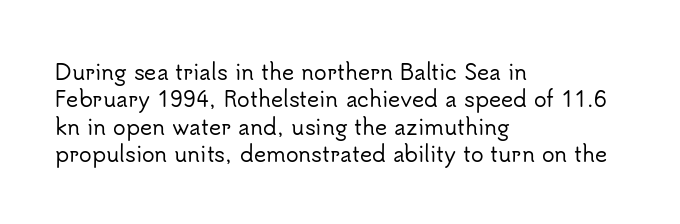
{"italic": "no", "underline": "no", "align": "left", "line_spacing": "normal", "line_spacing_ratio": 1.3, "letter_spacing": "normal", "letter_spacing_em": 0.0, "glyph_px": 21}
